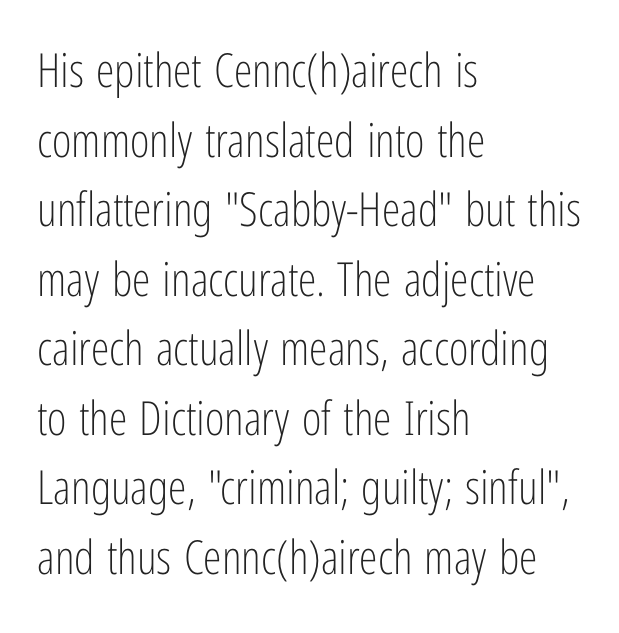
The image shows 47 px light, condensed sans-serif type, upright; set left-aligned, normal line spacing (1.48x), normal letter spacing, not underlined; low stroke contrast and a medium x-height.
